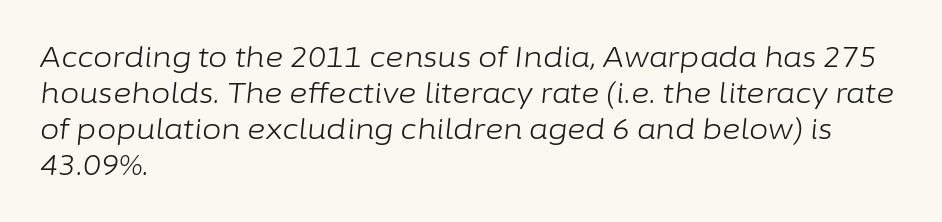
Characters follow at the spacing the type designer built in. A bare baseline throughout the passage. The text block is weighted toward the left margin, trailing off unevenly rightward. In terms of leading, this rendering sits right in the middle. Emphasis-style slanted type is in use. Note the varied advance widths — an 'i' is clearly narrower than an 'm'.
